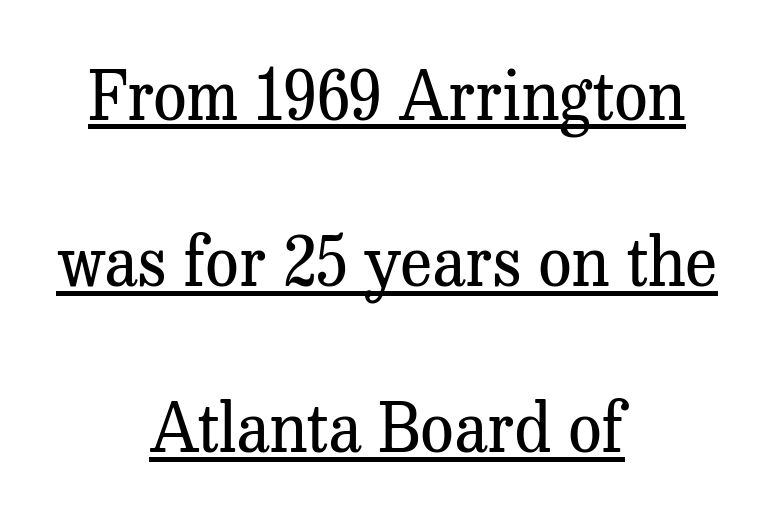
The image shows 67 px regular-weight serif type, upright; set centered, loose line spacing (2.48x), normal letter spacing, underlined; medium stroke contrast and a medium x-height.
